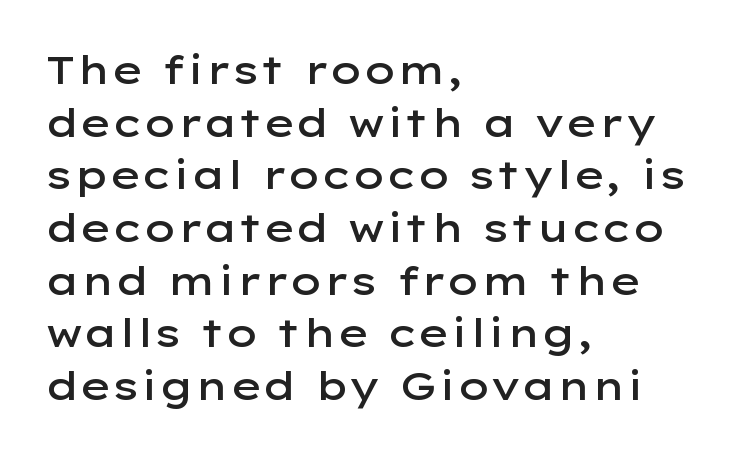
Visually the block forms a straight wall on the left and a jagged coastline on the right. Examine the stroke ends and you'll find no serifs. Is this a fixed-width face? No — the glyphs have proportional, varying widths. Weight: semibold (demi). Italic: no, the glyphs are upright roman. Rows of type keep a routine distance in the vertical direction.
